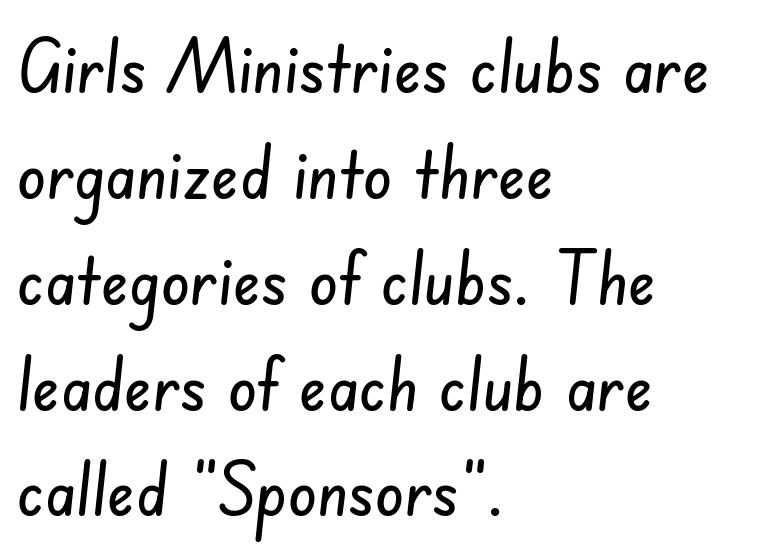
Honestly, the letter spacing is just normal — you wouldn't notice it. The passage shown is typeset with a sans-serif family. Underlining? Definitely not there. A student would call this left alignment; a typographer would say flush left, rag right. These lines are rendered in a variable-pitch font. Leading: standard.
